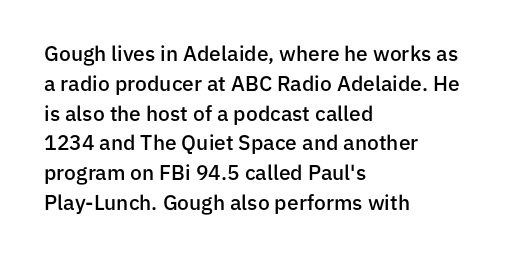
The image shows 21 px text type, upright; set left-aligned, normal line spacing (1.42x), normal letter spacing, not underlined.
